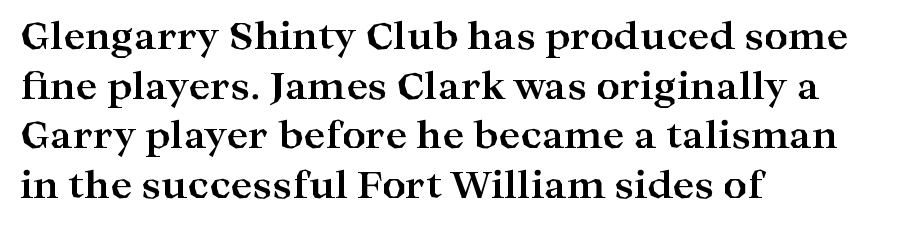
The image shows 37 px bold, wide serif type, upright; set left-aligned, normal line spacing (1.34x), normal letter spacing, not underlined; high stroke contrast and a medium x-height.
